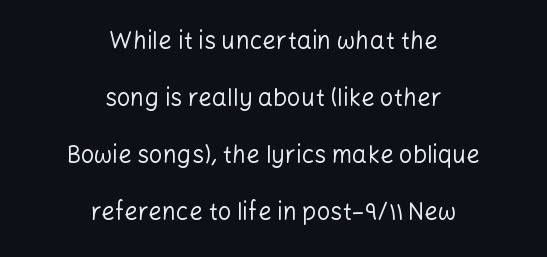
The image shows 24 px text type, upright; set centered, loose line spacing (2.38x), normal letter spacing, not underlined.
